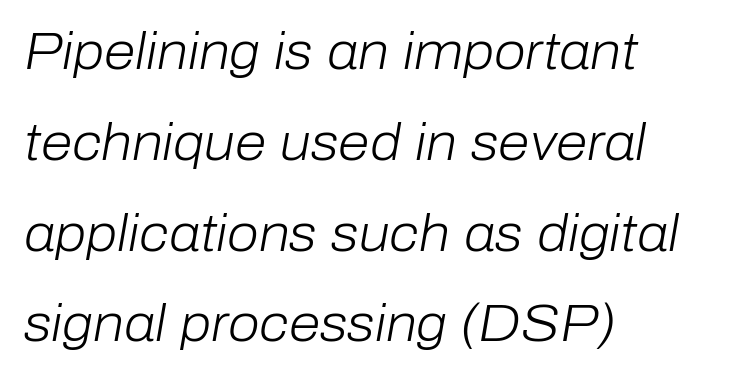
Q: Is the text bold? A: No.
Q: Is the text italic (slanted)? A: Yes, it leans right by about 10 degrees.
Q: Is the text underlined? A: No.
Q: How is the paragraph aligned? A: Left-aligned.
Q: Is the spacing between letters normal or unusually wide? A: Normal.
Q: Width (condensed, normal, or wide)? A: Normal.
Q: Stroke contrast? A: Low.
Q: x-height? A: Medium.
Q: Monospaced? A: No.
